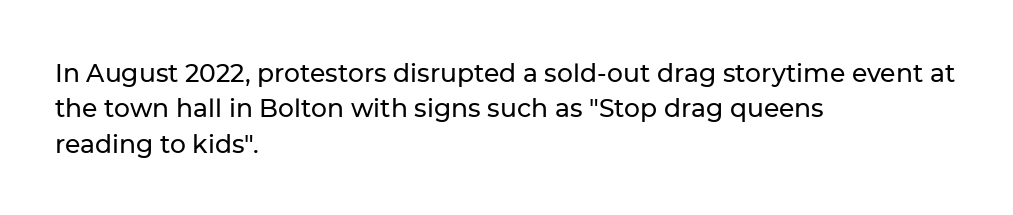
Q: Is the text italic (slanted)? A: No, it is upright.
Q: Is the text underlined? A: No.
Q: How is the paragraph aligned? A: Left-aligned.
Q: Is the spacing between letters normal or unusually wide? A: Normal.
Q: Is the spacing between lines tight, normal or loose? A: Normal.
